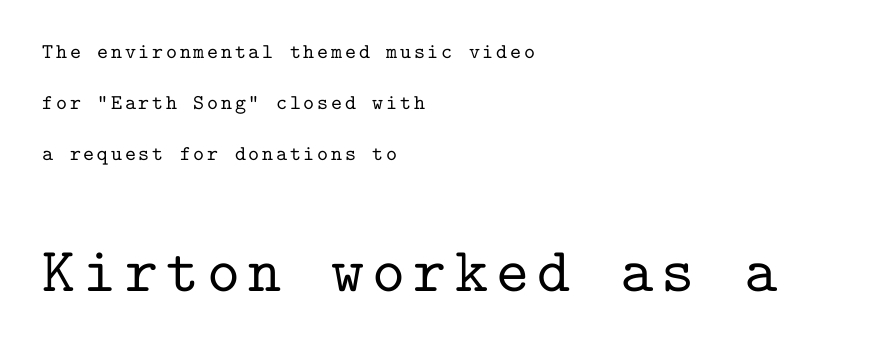
The image shows 63 px serif type, upright, monospaced; set left-aligned, loose line spacing (2.42x), not underlined; the second (bottom) block is 3.0x larger; low stroke contrast and a medium x-height.
